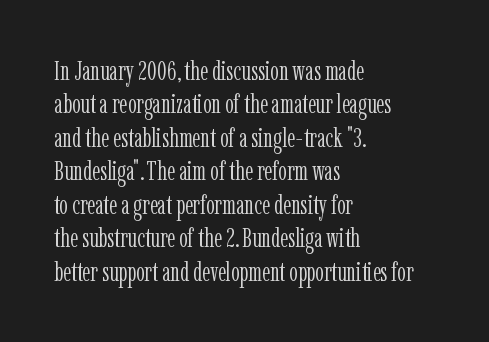
No letter is thick-stroked: the sample isn't bold. This rendering leaves character spacing at its baseline value. A bare baseline throughout the passage. Line beginnings align vertically; line endings do not. This sample uses an upright cut, with every glyph sitting square on the baseline.
